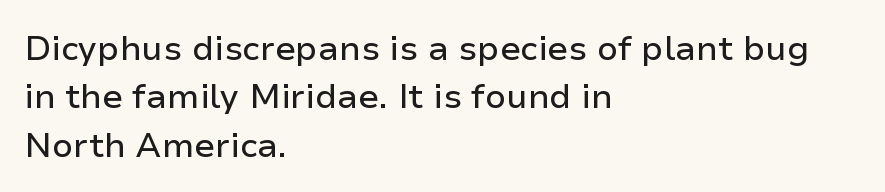
The image shows 34 px sans-serif type, upright; set left-aligned, normal line spacing (1.42x), normal letter spacing, not underlined; low stroke contrast and a medium x-height.
